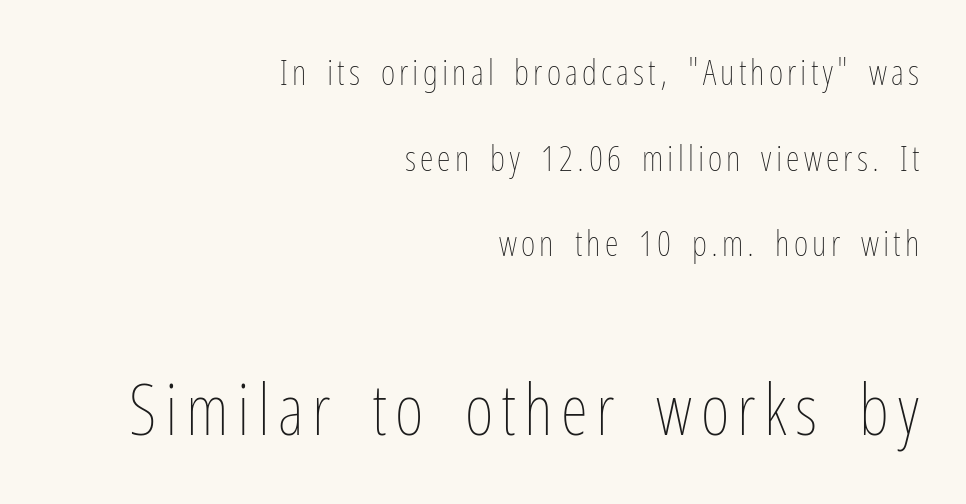
The image shows 70 px thin, condensed type, upright; set right-aligned, loose line spacing (2.45x), not underlined; the second (bottom) block is 2.0x larger; low stroke contrast and a medium x-height.
